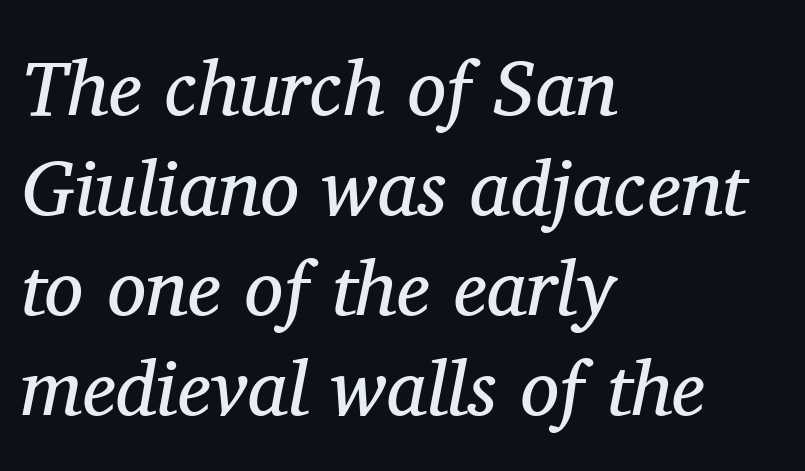
Q: Is the text bold? A: No.
Q: Is the text italic (slanted)? A: Yes, it leans right by about 11 degrees.
Q: Is the typeface a serif or a sans-serif typeface? A: Serif.
Q: Is the text underlined? A: No.
Q: How is the paragraph aligned? A: Left-aligned.
Q: Is the spacing between letters normal or unusually wide? A: Normal.
Q: Is the spacing between lines tight, normal or loose? A: Normal.
Q: Width (condensed, normal, or wide)? A: Normal.
Q: Stroke contrast? A: Medium.
Q: x-height? A: Medium.
Q: Monospaced? A: No.
